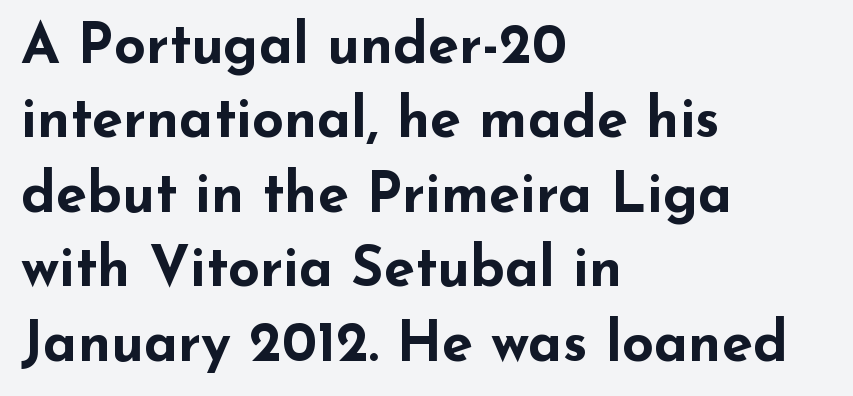
Q: Is the text bold? A: Yes.
Q: Is the text italic (slanted)? A: No, it is upright.
Q: Is the typeface a serif or a sans-serif typeface? A: Sans-serif.
Q: Is the text underlined? A: No.
Q: How is the paragraph aligned? A: Left-aligned.
Q: Is the spacing between letters normal or unusually wide? A: Normal.
Q: Is the spacing between lines tight, normal or loose? A: Normal.
Q: Width (condensed, normal, or wide)? A: Wide.
Q: Stroke contrast? A: Low.
Q: x-height? A: Small.
Q: Monospaced? A: No.
